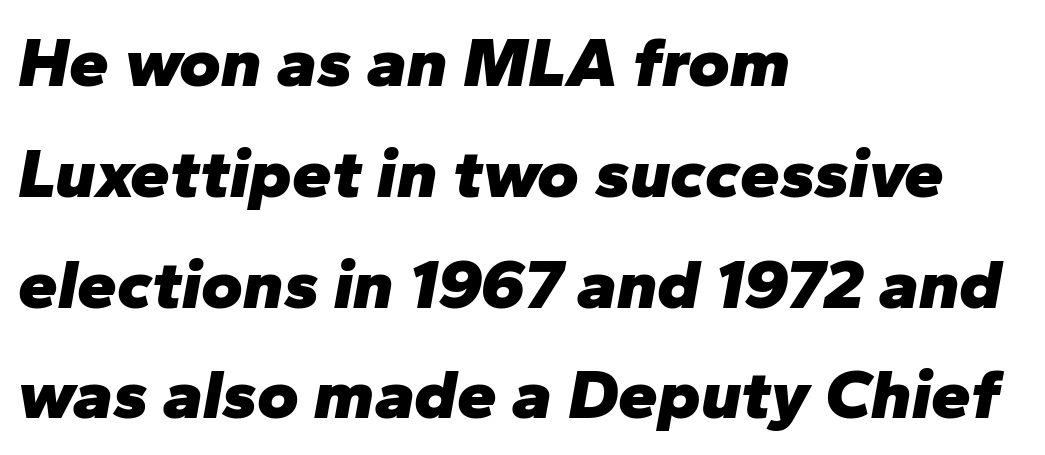
Q: Is the text bold? A: Yes.
Q: Is the text italic (slanted)? A: Yes, it leans right by about 10 degrees.
Q: Is the text underlined? A: No.
Q: How is the paragraph aligned? A: Left-aligned.
Q: Is the spacing between letters normal or unusually wide? A: Normal.
Q: Is the spacing between lines tight, normal or loose? A: Normal.
Q: Width (condensed, normal, or wide)? A: Normal.
Q: Stroke contrast? A: Low.
Q: x-height? A: Medium.
Q: Monospaced? A: No.
